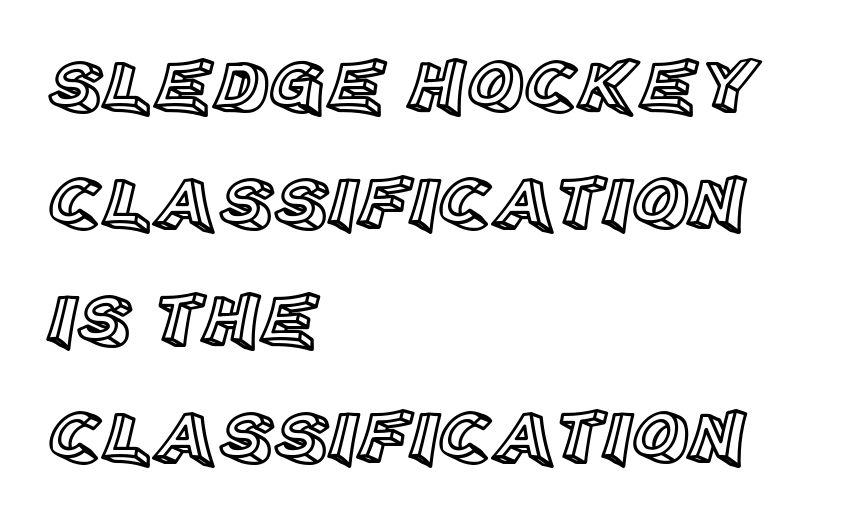
The image shows 77 px text type; set left-aligned, normal line spacing (1.52x), normal letter spacing, not underlined; a large x-height.
